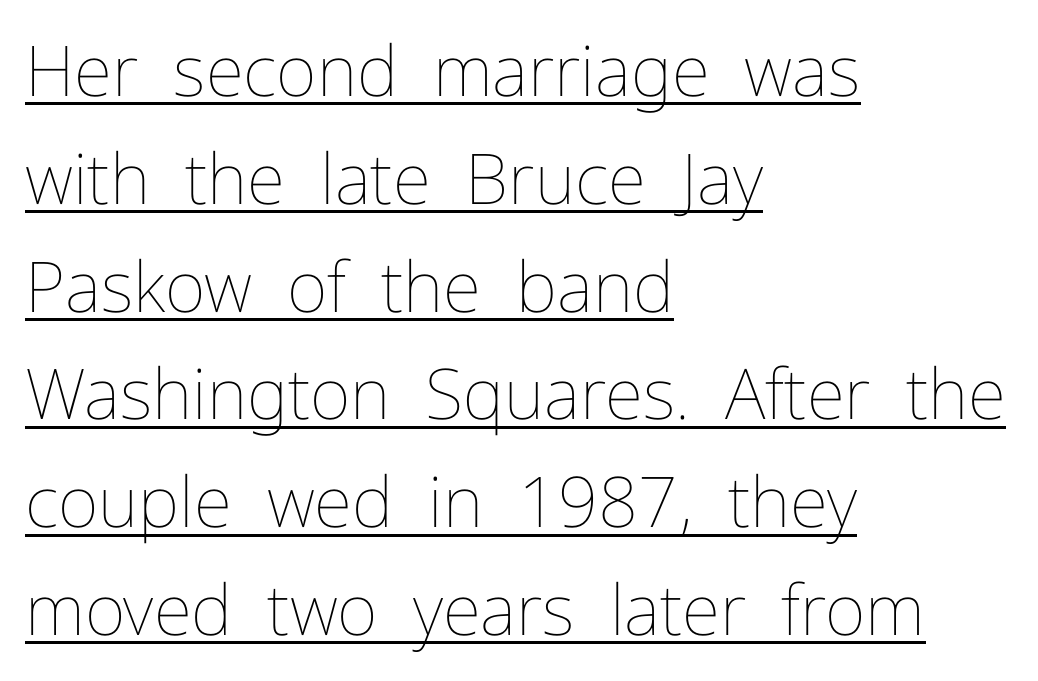
Q: Is the text bold? A: No.
Q: Is the text italic (slanted)? A: No, it is upright.
Q: Is the text underlined? A: Yes.
Q: How is the paragraph aligned? A: Left-aligned.
Q: Is the spacing between letters normal or unusually wide? A: Normal.
Q: Is the spacing between lines tight, normal or loose? A: Normal.
Q: Width (condensed, normal, or wide)? A: Normal.
Q: Stroke contrast? A: Low.
Q: x-height? A: Medium.
Q: Monospaced? A: No.
